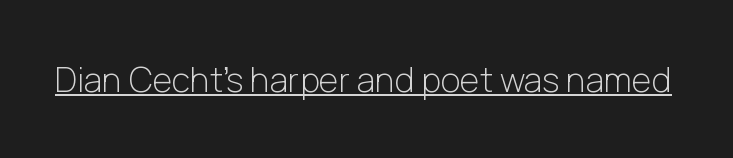
The image shows 34 px light sans-serif type, upright; set normal letter spacing, underlined; low stroke contrast and a medium x-height.
